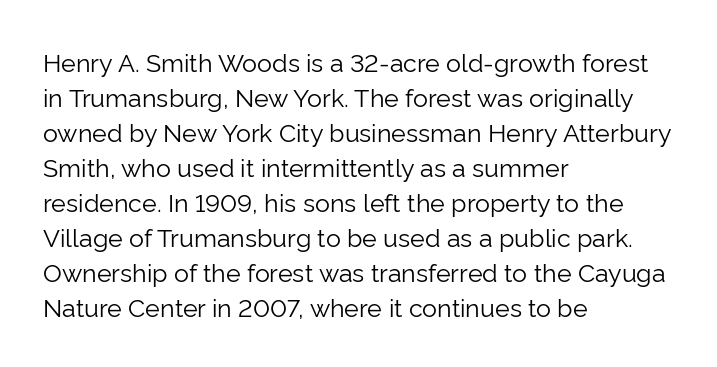
Q: Is the text bold? A: No.
Q: Is the text italic (slanted)? A: No, it is upright.
Q: Is the text underlined? A: No.
Q: How is the paragraph aligned? A: Left-aligned.
Q: Is the spacing between letters normal or unusually wide? A: Normal.
Q: Is the spacing between lines tight, normal or loose? A: Normal.
